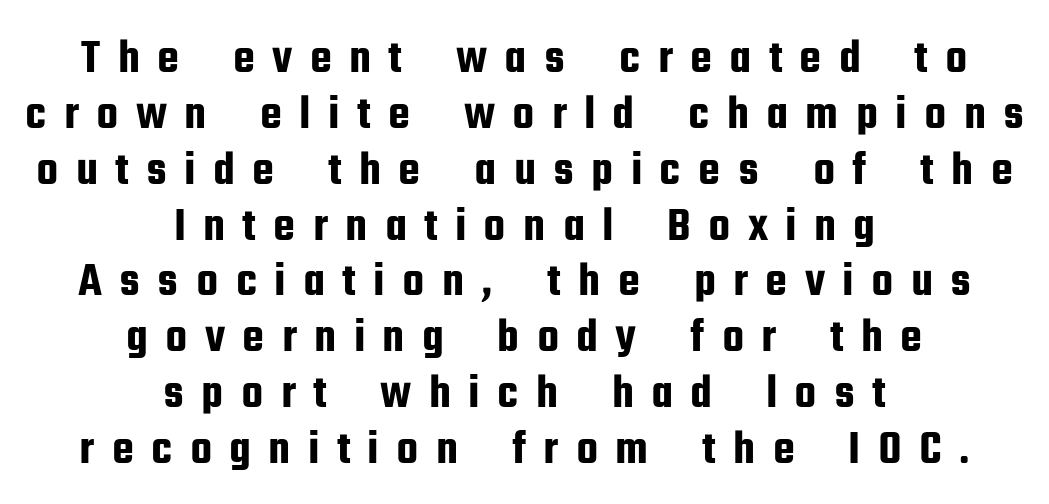
The image shows 49 px condensed sans-serif type, upright; set centered, tight line spacing (1.14x), unusually wide letter spacing (+0.35 em), not underlined; low stroke contrast and a medium x-height.
